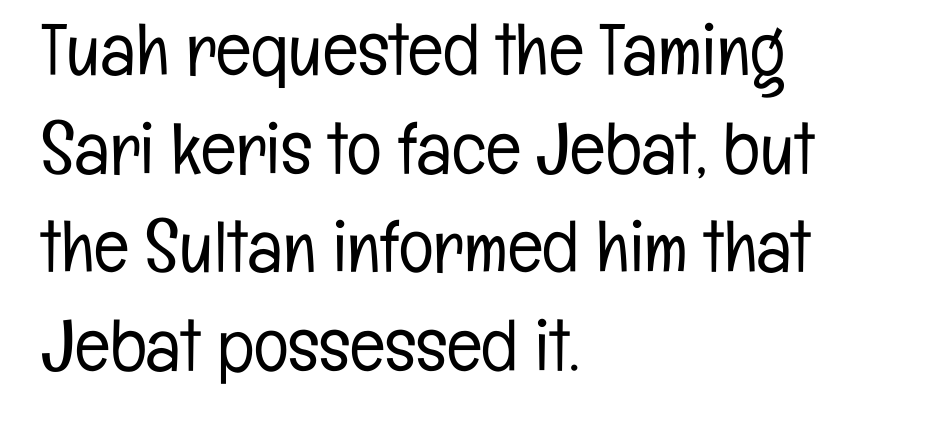
{"serif": "no", "italic": "no", "bold": "no", "weight": "light", "width": "condensed", "stroke_contrast": "low", "x_height": "medium", "monospaced": "no", "underline": "no", "align": "left", "line_spacing": "normal", "line_spacing_ratio": 1.35, "letter_spacing": "normal", "letter_spacing_em": 0.0, "glyph_px": 73}
